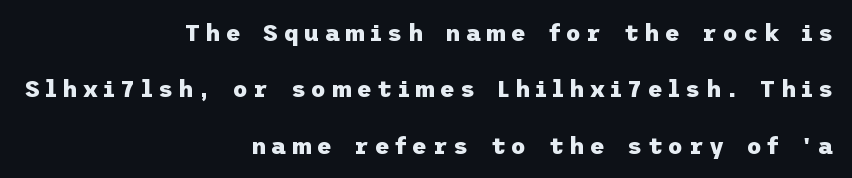
{"italic": "no", "bold": "yes", "underline": "no", "align": "right", "line_spacing": "loose", "line_spacing_ratio": 2.45, "letter_spacing": "wide", "letter_spacing_em": 0.24, "glyph_px": 23}
